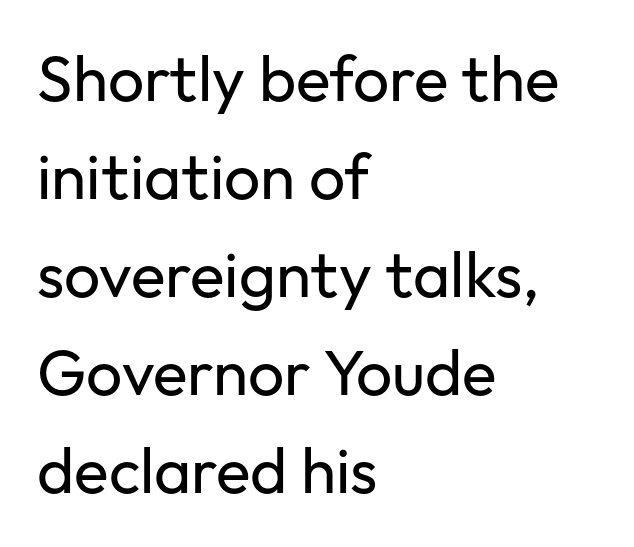
{"serif": "no", "italic": "no", "bold": "no", "weight": "regular", "width": "normal", "stroke_contrast": "low", "x_height": "medium", "monospaced": "no", "underline": "no", "align": "left", "line_spacing": "normal", "line_spacing_ratio": 1.53, "letter_spacing": "normal", "letter_spacing_em": 0.0, "glyph_px": 64}
